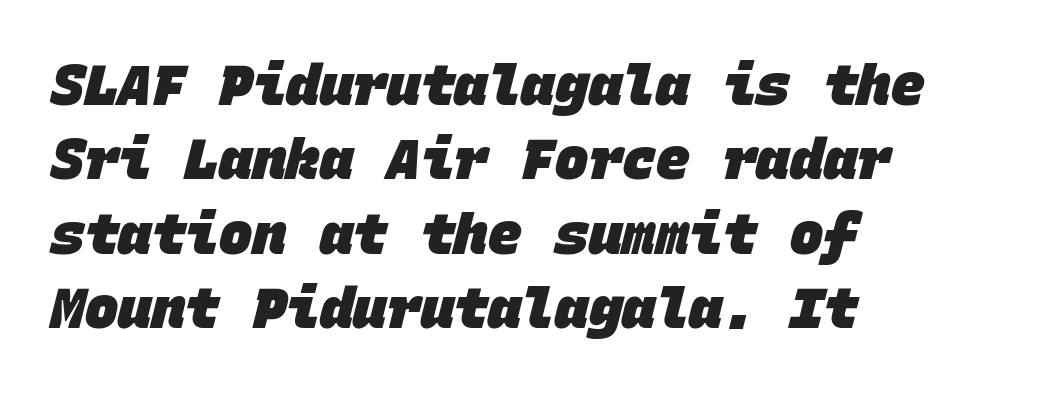
The image shows 56 px heavy sans-serif type, monospaced; set left-aligned, normal line spacing (1.33x), normal letter spacing, not underlined; low stroke contrast and a large x-height.
